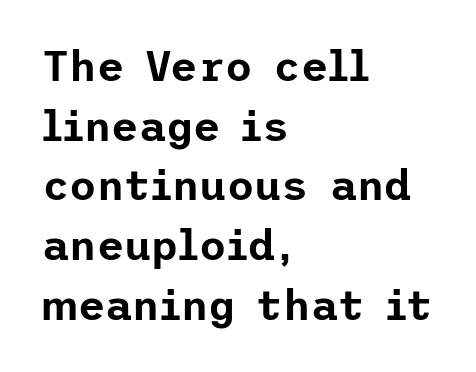
The image shows 42 px sans-serif type, upright; set left-aligned, normal line spacing (1.42x), normal letter spacing, not underlined; low stroke contrast and a medium x-height.
